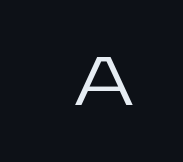
{"serif": "no", "italic": "no", "bold": "no", "weight": "regular", "width": "wide", "stroke_contrast": "low", "x_height": "medium", "underline": "no", "align": "right", "letter_spacing": "wide", "letter_spacing_em": 0.41, "glyph_px": 68}
